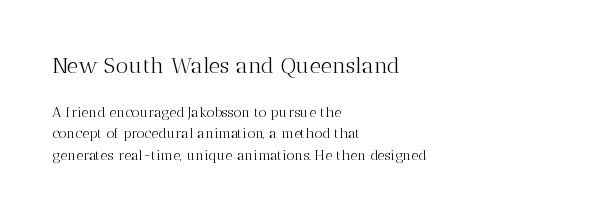
Q: Is the text bold? A: No.
Q: Is the text italic (slanted)? A: No, it is upright.
Q: Is the text underlined? A: No.
Q: How is the paragraph aligned? A: Left-aligned.
Q: Is the spacing between letters normal or unusually wide? A: Normal.
Q: Is the spacing between lines tight, normal or loose? A: Normal.
Q: Which block of text is set in a larger size, the first (top) or the second (bottom)? A: The first (top) one.
